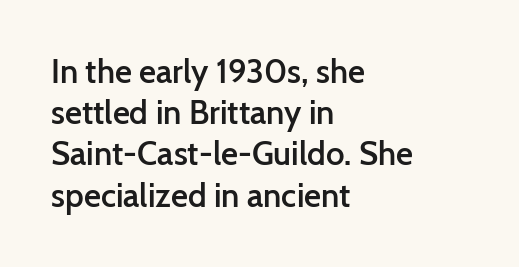
The image shows 33 px semibold sans-serif type, upright; set left-aligned, normal line spacing (1.25x), normal letter spacing, not underlined; low stroke contrast and a medium x-height.
